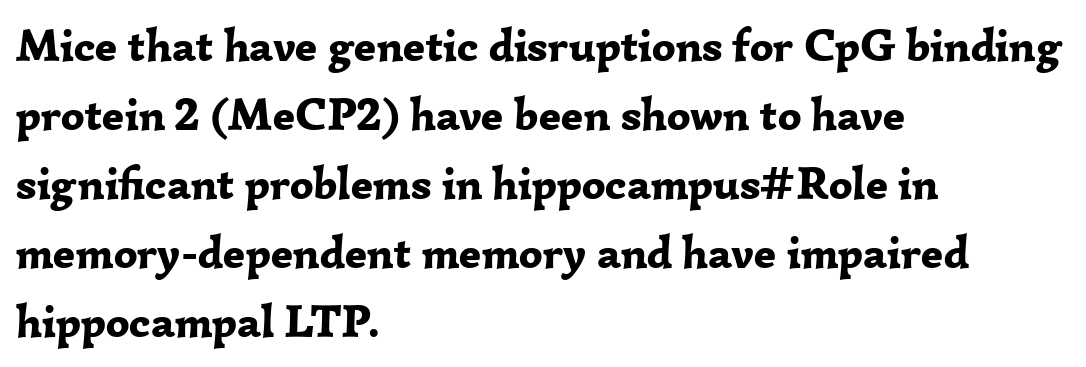
{"serif": "yes", "italic": "no", "bold": "yes", "weight": "bold", "width": "normal", "stroke_contrast": "low", "x_height": "medium", "monospaced": "no", "underline": "no", "align": "left", "line_spacing": "normal", "line_spacing_ratio": 1.5, "letter_spacing": "normal", "letter_spacing_em": 0.0, "glyph_px": 46}
